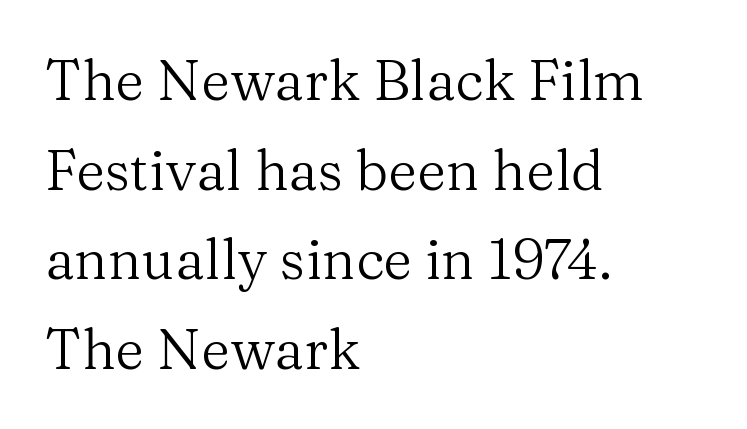
{"serif": "yes", "italic": "no", "bold": "no", "weight": "regular", "width": "normal", "stroke_contrast": "medium", "x_height": "medium", "monospaced": "no", "underline": "no", "align": "left", "line_spacing": "normal", "line_spacing_ratio": 1.6, "letter_spacing": "normal", "letter_spacing_em": 0.0, "glyph_px": 56}
